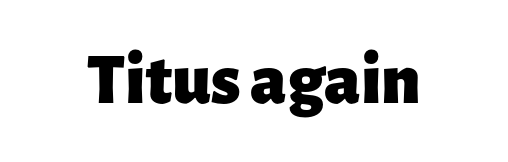
{"serif": "no", "italic": "no", "bold": "yes", "weight": "heavy", "width": "normal", "stroke_contrast": "low", "x_height": "medium", "monospaced": "no", "underline": "no", "letter_spacing": "normal", "letter_spacing_em": 0.0, "glyph_px": 73}
